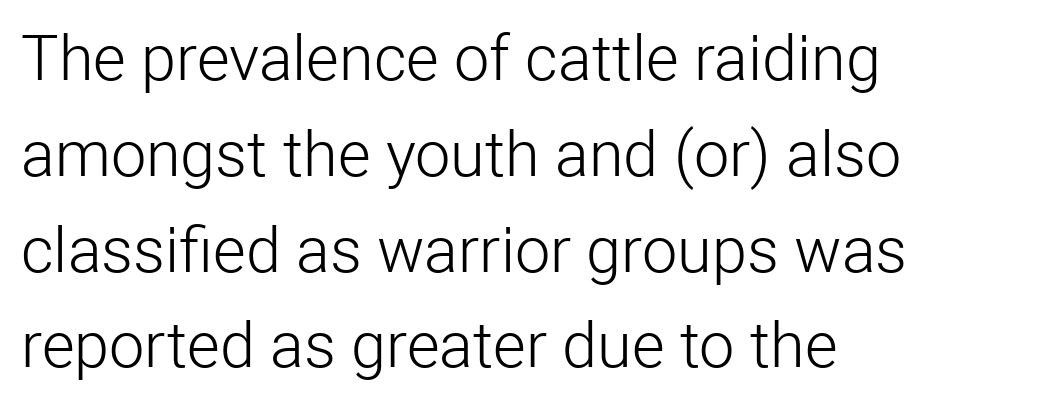
{"serif": "no", "italic": "no", "bold": "no", "weight": "light", "width": "normal", "stroke_contrast": "low", "x_height": "medium", "monospaced": "no", "underline": "no", "align": "left", "line_spacing": "normal", "line_spacing_ratio": 1.52, "letter_spacing": "normal", "letter_spacing_em": 0.0, "glyph_px": 63}
